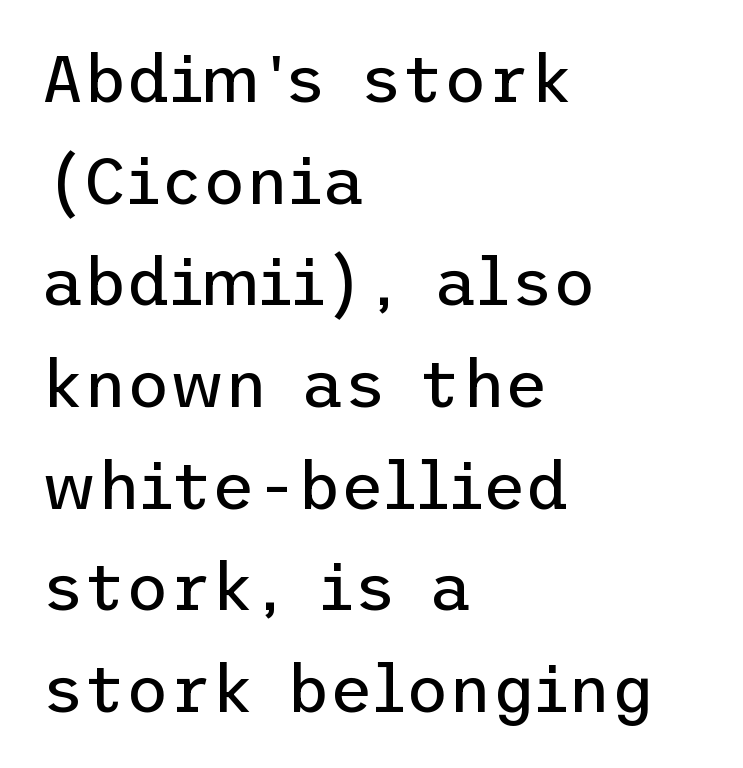
{"serif": "no", "italic": "no", "bold": "no", "weight": "regular", "width": "normal", "stroke_contrast": "low", "x_height": "medium", "underline": "no", "align": "left", "line_spacing": "normal", "line_spacing_ratio": 1.54, "letter_spacing": "normal", "letter_spacing_em": 0.0, "glyph_px": 66}
